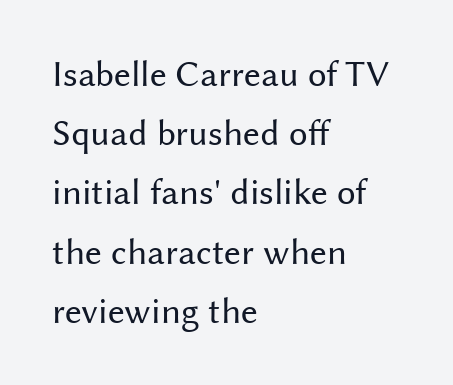
The image shows 37 px regular-weight sans-serif type, upright; set left-aligned, normal line spacing (1.6x), normal letter spacing, not underlined; medium stroke contrast and a medium x-height.
